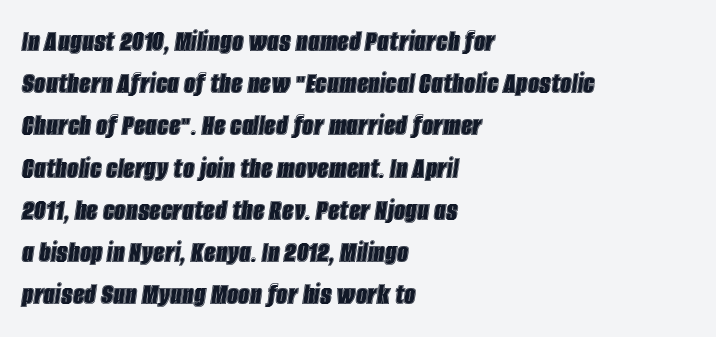
The image shows 32 px condensed type, italic (leaning right); set left-aligned, normal line spacing (1.32x), normal letter spacing, not underlined; a large x-height.
